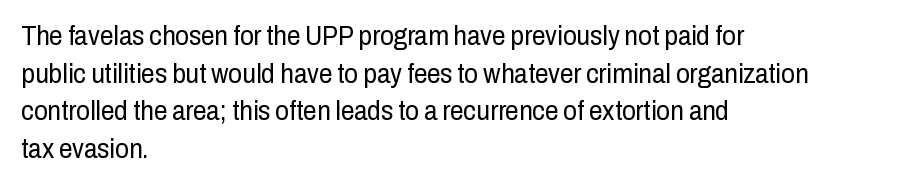
Notice how the stems are strictly vertical — no italics here. A bare baseline throughout the passage. Inter-character spacing is left at the font's built-in metrics. Vertical spacing — default. The ragged edge is on the right, which tells us the setting is flush left. The font sits on the lighter half of the weight spectrum, regular included.
